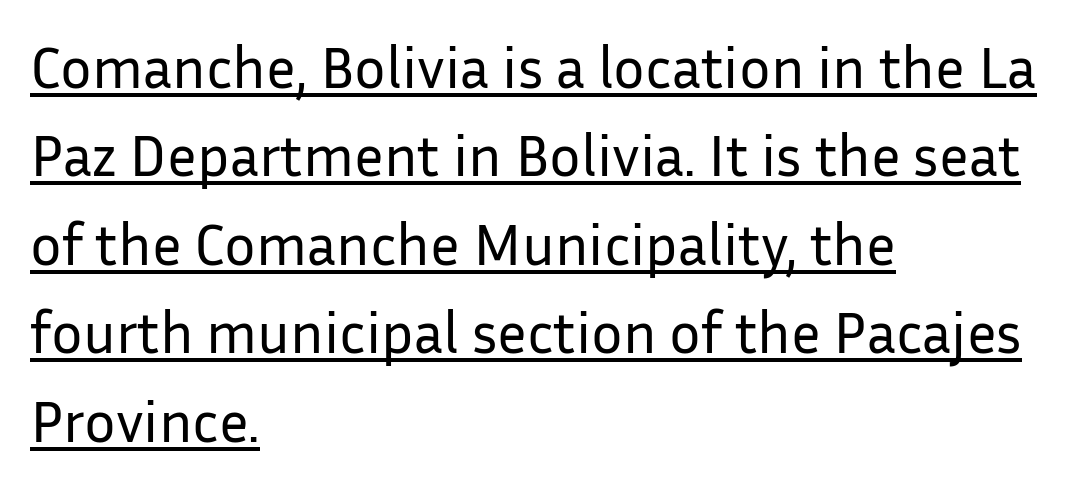
{"serif": "no", "italic": "no", "bold": "no", "weight": "regular", "width": "normal", "stroke_contrast": "low", "x_height": "medium", "monospaced": "no", "underline": "yes", "align": "left", "line_spacing": "normal", "line_spacing_ratio": 1.5, "letter_spacing": "normal", "letter_spacing_em": 0.0, "glyph_px": 59}
